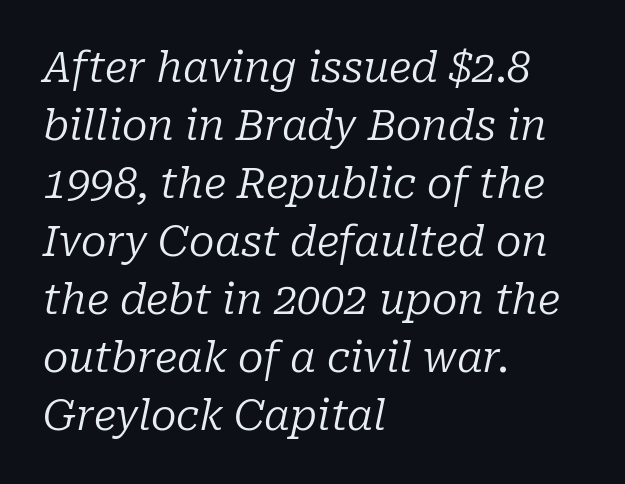
Observe the ordinary spacing: letters are neighbours, not strangers. Vertically, the passage feels balanced, rows spaced as you'd expect. Is the block centered? No — it sits flush against the left margin. Do the characters align in a grid? No, the font is proportional.
